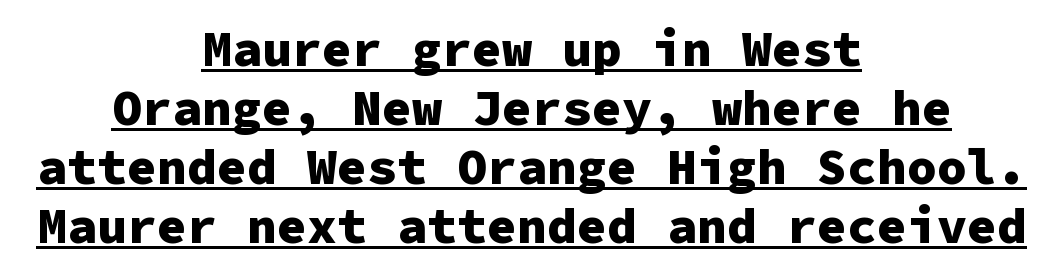
{"serif": "no", "italic": "no", "bold": "yes", "weight": "heavy", "width": "normal", "stroke_contrast": "low", "x_height": "medium", "monospaced": "yes", "underline": "yes", "align": "center", "line_spacing_ratio": 1.18, "letter_spacing": "normal", "letter_spacing_em": 0.0, "glyph_px": 50}
